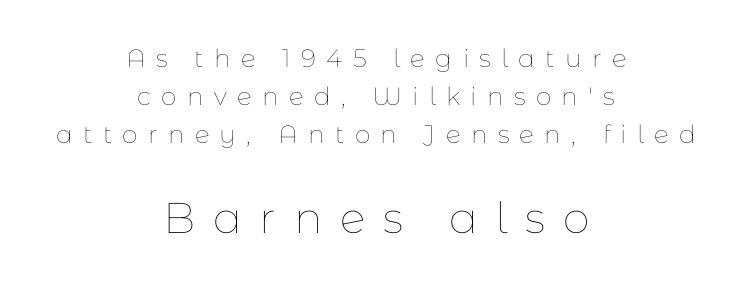
The image shows 43 px thin type, upright; set centered, normal line spacing (1.53x), unusually wide letter spacing (+0.41 em), not underlined; the second (bottom) block is 1.72x larger; low stroke contrast and a medium x-height.
